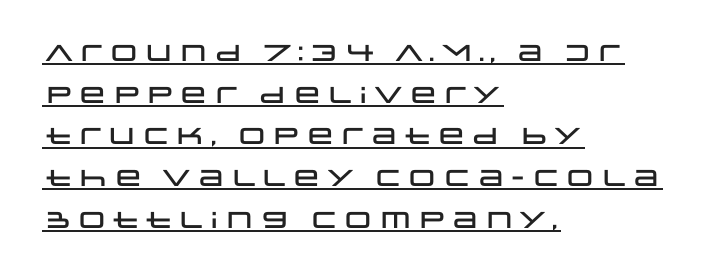
Teacher's note: observe the even left margin — that is flush-left alignment. The specimen includes a rule beneath the text block's lines. Posture: upright roman. The letterforms sit shoulder to shoulder at normal distance.
